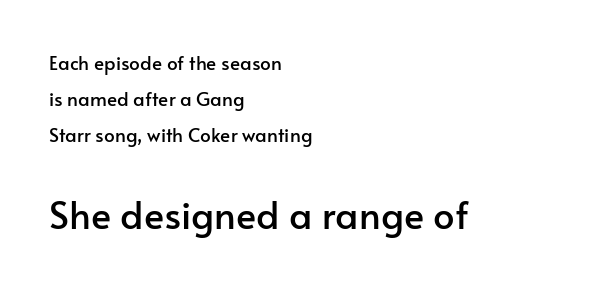
Plain, unruled lines of type. The face used here is proportionally spaced, like ordinary book or web type. Characters follow at the spacing the type designer built in. The lower block of text is set noticeably larger than the block above it.
